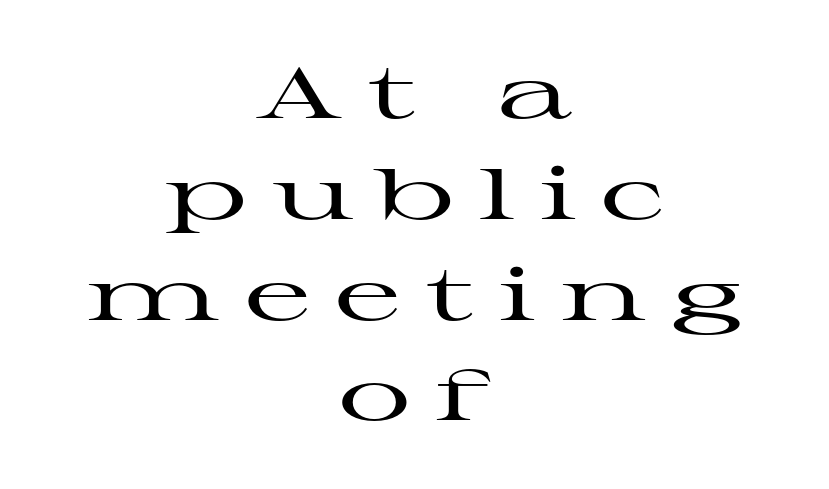
The image shows 72 px wide serif type, upright; set centered, normal line spacing (1.4x), unusually wide letter spacing (+0.35 em), not underlined; high stroke contrast and a medium x-height.
